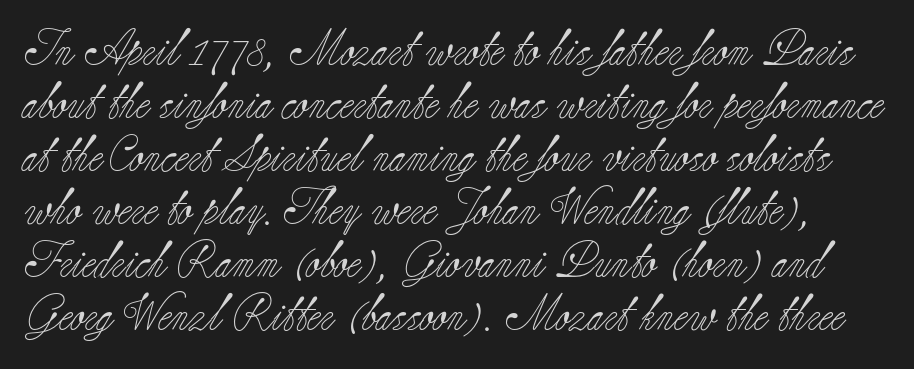
The face used here is proportionally spaced, like ordinary book or web type. Serif or sans? Serif — the stroke terminals have little feet. Standard letterfit; no display-style spreading of the glyphs. Nobody drew a line under any word here.
